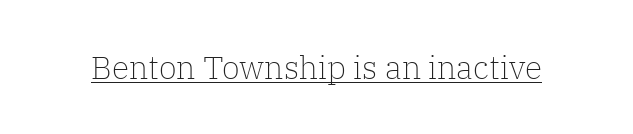
The image shows 32 px light serif type, upright; set normal letter spacing, underlined; low stroke contrast and a medium x-height.
